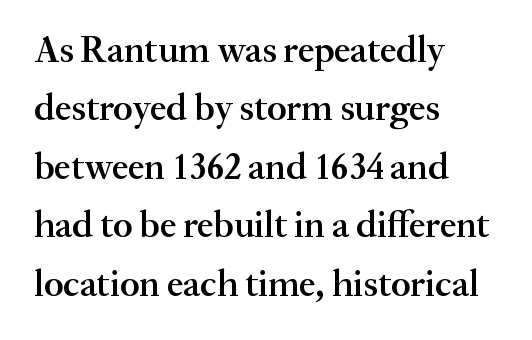
Q: Is the text bold? A: Semi-bold.
Q: Is the text italic (slanted)? A: No, it is upright.
Q: Is the typeface a serif or a sans-serif typeface? A: Serif.
Q: Is the text underlined? A: No.
Q: How is the paragraph aligned? A: Left-aligned.
Q: Is the spacing between letters normal or unusually wide? A: Normal.
Q: Is the spacing between lines tight, normal or loose? A: Normal.
Q: Width (condensed, normal, or wide)? A: Normal.
Q: Stroke contrast? A: Medium.
Q: x-height? A: Small.
Q: Monospaced? A: No.
